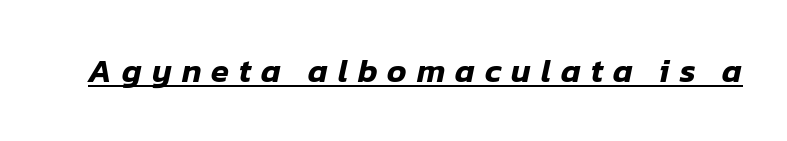
{"italic": "yes", "lean": "right", "slant_degrees": 12, "width": "normal", "stroke_contrast": "low", "x_height": "medium", "monospaced": "no", "underline": "yes", "letter_spacing": "wide", "letter_spacing_em": 0.3, "glyph_px": 33}
